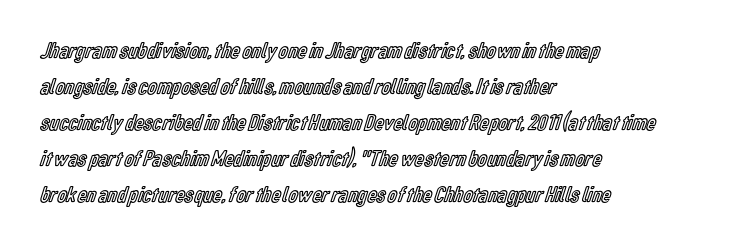
Regular leading. Check under the words: just untouched page. The type is set solid horizontally, with unmodified tracking. The paragraph has a hard left edge and a soft right edge.
